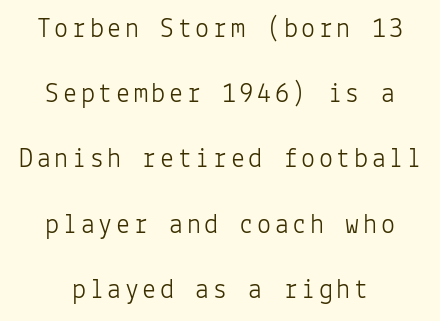
{"serif": "no", "italic": "no", "bold": "no", "weight": "light", "width": "normal", "stroke_contrast": "low", "x_height": "medium", "monospaced": "yes", "underline": "no", "align": "center", "line_spacing": "loose", "line_spacing_ratio": 2.33, "glyph_px": 28}
